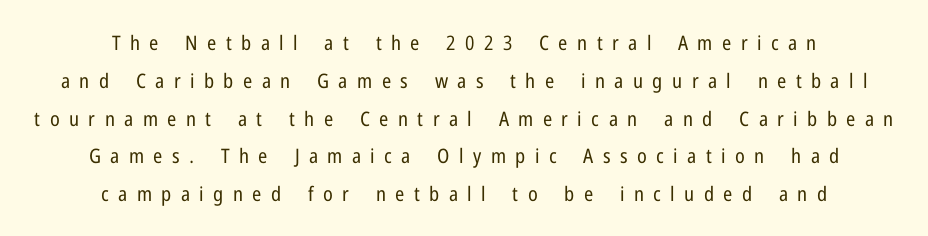
Tracking value appears strongly positive — letters spread wide. Nobody drew a line under any word here. No heavy texture on the line: the type isn't bold. Italic: no, the glyphs are upright roman.
